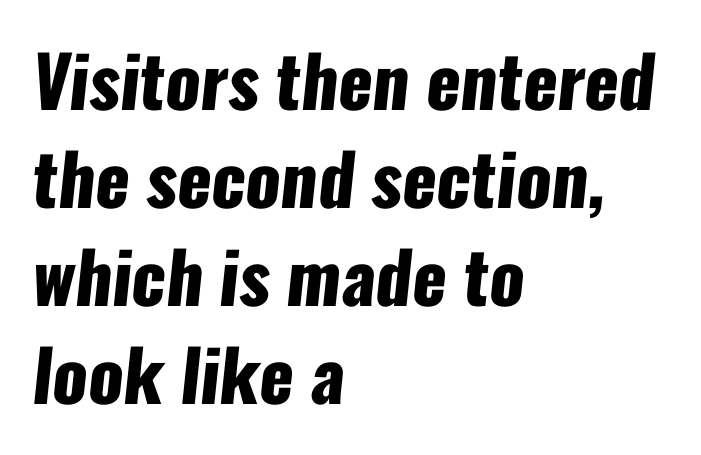
{"serif": "no", "bold": "yes", "weight": "heavy", "width": "condensed", "stroke_contrast": "low", "x_height": "medium", "monospaced": "no", "underline": "no", "align": "left", "line_spacing": "normal", "line_spacing_ratio": 1.38, "letter_spacing": "normal", "letter_spacing_em": 0.0, "glyph_px": 71}
